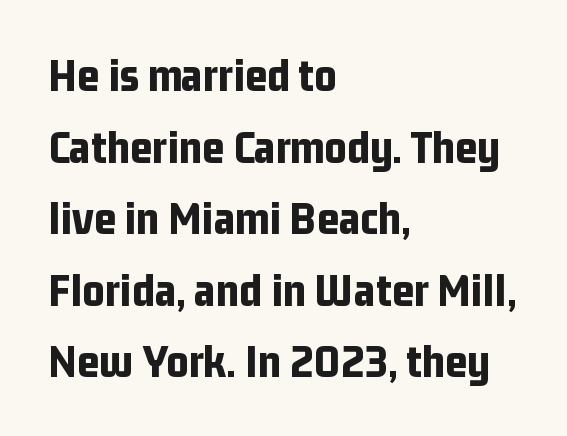
The gaps between neighbouring characters are ordinary and unremarkable. Each line starts at the same left margin while the right side varies. A full-strength bold gives these letters their thick strokes. Bare-footed words on every line. Honestly, the row spacing looks completely unremarkable. A typesetter would call this proportional, since set widths differ per character.
